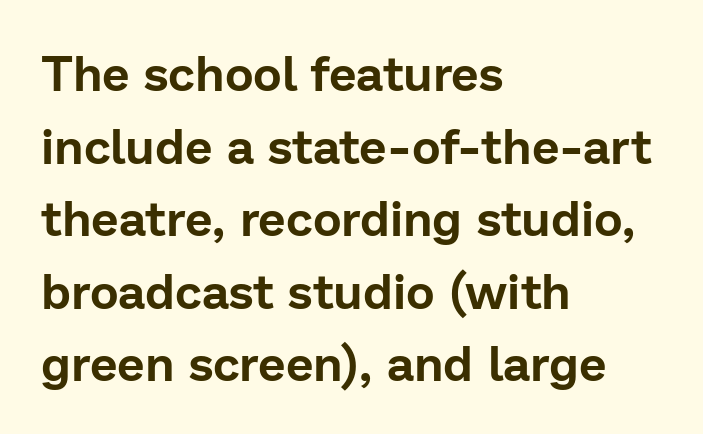
The image shows 49 px sans-serif type, upright; set left-aligned, normal line spacing (1.48x), normal letter spacing, not underlined; low stroke contrast and a medium x-height.
